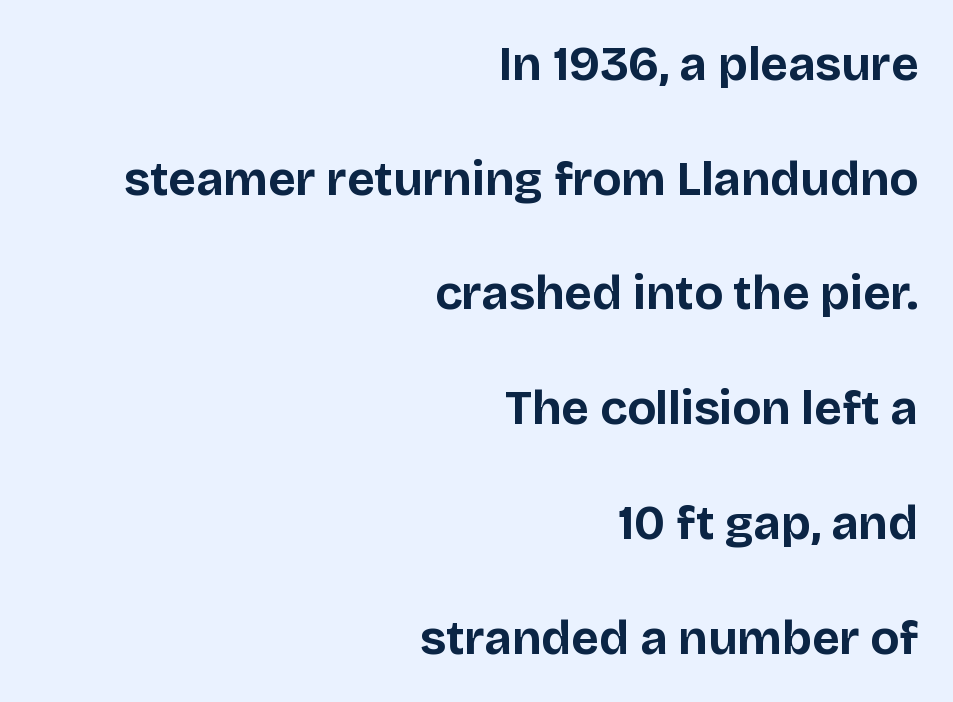
The image shows 48 px bold sans-serif type, upright; set right-aligned, loose line spacing (2.39x), normal letter spacing, not underlined; low stroke contrast and a large x-height.
